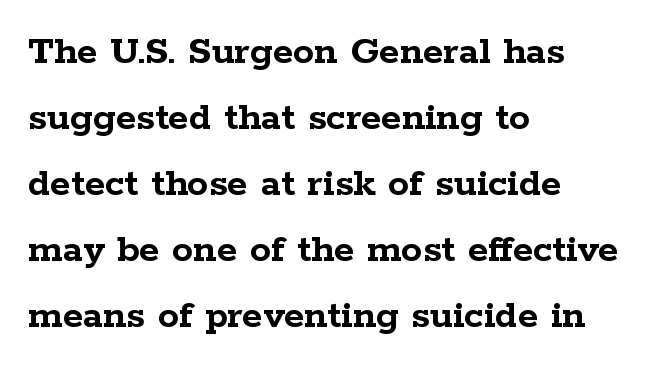
The image shows 42 px semibold, wide serif type, upright; set left-aligned, normal line spacing (1.57x), normal letter spacing, not underlined; low stroke contrast and a medium x-height.
